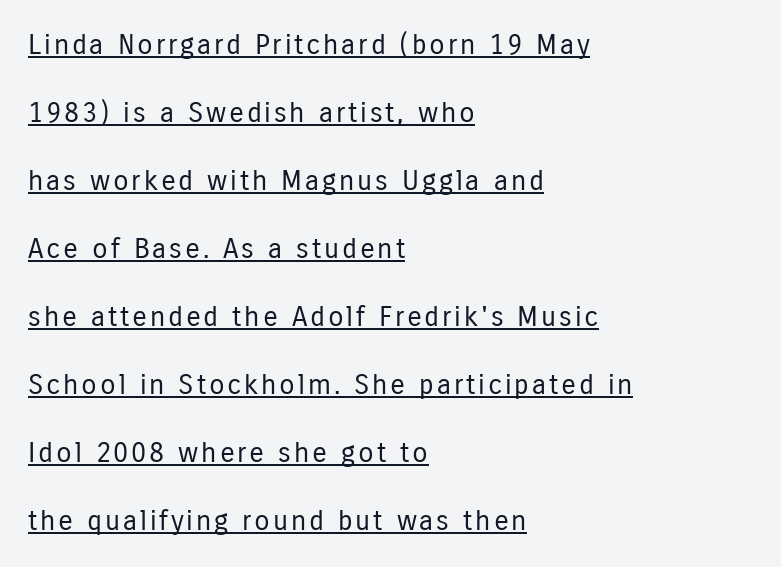
Each new line begins a long way beneath the previous one. Italic: no, the glyphs are upright roman. Beneath each row of characters lies a ruled line. The passage shown is typeset with a sans-serif family. Casual observation: everything's shoved over to the left. Note the varied advance widths — an 'i' is clearly narrower than an 'm'.
